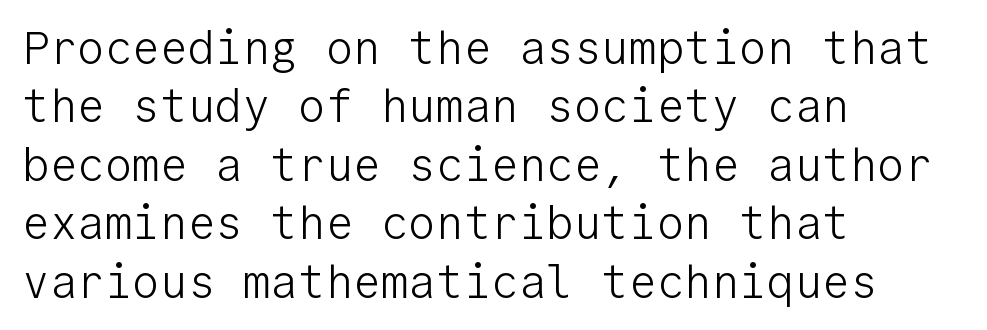
Q: Is the text bold? A: No.
Q: Is the text italic (slanted)? A: No, it is upright.
Q: Is the typeface a serif or a sans-serif typeface? A: Sans-serif.
Q: Is the text underlined? A: No.
Q: How is the paragraph aligned? A: Left-aligned.
Q: Is the spacing between letters normal or unusually wide? A: Normal.
Q: Is the spacing between lines tight, normal or loose? A: Normal.
Q: Width (condensed, normal, or wide)? A: Normal.
Q: Stroke contrast? A: Low.
Q: x-height? A: Medium.
Q: Monospaced? A: Yes.
